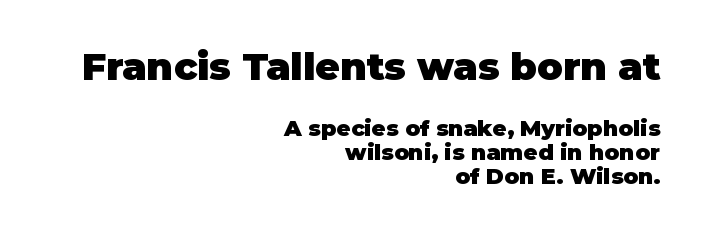
{"serif": "no", "italic": "no", "bold": "yes", "weight": "heavy", "width": "normal", "stroke_contrast": "low", "x_height": "large", "monospaced": "no", "underline": "no", "align": "right", "line_spacing": "tight", "line_spacing_ratio": 1.08, "letter_spacing": "normal", "letter_spacing_em": 0.0, "larger_block": "first", "size_ratio": 1.73, "glyph_px": 38}
